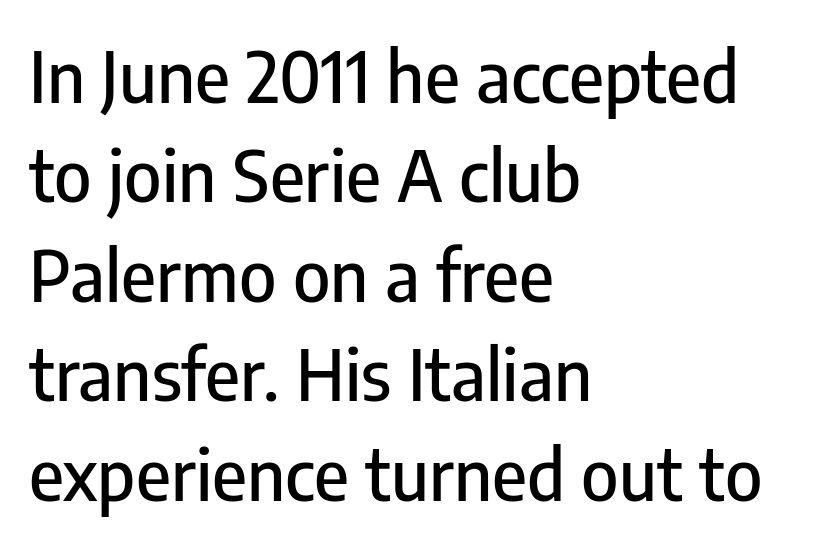
Q: Is the text italic (slanted)? A: No, it is upright.
Q: Is the typeface a serif or a sans-serif typeface? A: Sans-serif.
Q: Is the text underlined? A: No.
Q: How is the paragraph aligned? A: Left-aligned.
Q: Is the spacing between letters normal or unusually wide? A: Normal.
Q: Is the spacing between lines tight, normal or loose? A: Normal.
Q: Width (condensed, normal, or wide)? A: Condensed.
Q: Stroke contrast? A: Low.
Q: x-height? A: Medium.
Q: Monospaced? A: No.
